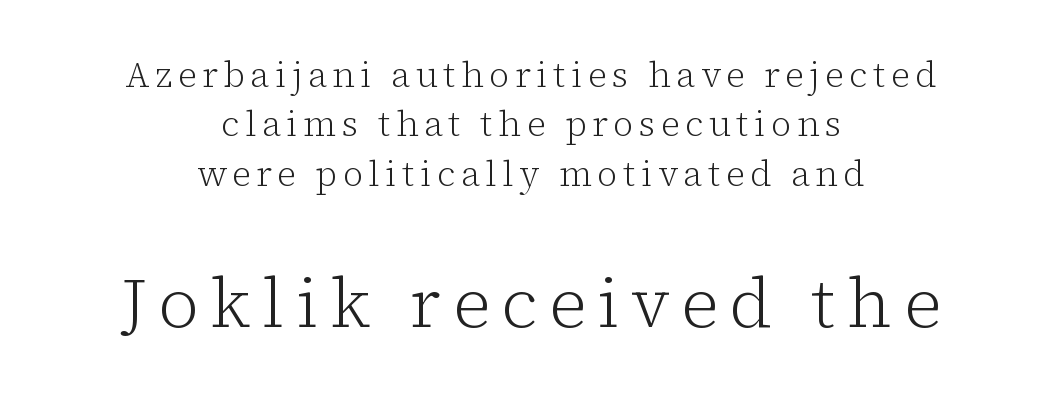
The image shows 70 px light serif type, upright; set centered, normal line spacing (1.41x), not underlined; the second (bottom) block is 2.0x larger; low stroke contrast and a medium x-height.
